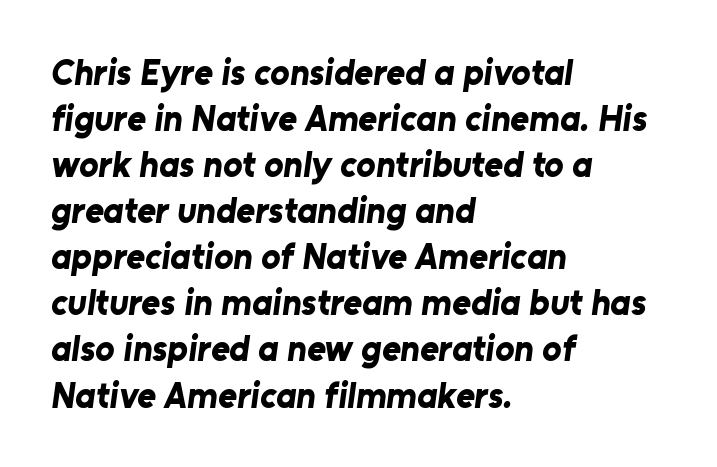
Vertically, the passage feels balanced, rows spaced as you'd expect. Glance below the letters and you will spot only blank space. Looks like regular typesetting: each glyph gets only the width it needs. In terms of letterform style, serifs are entirely absent. The tracking reads as untouched default to a designer's eye. Compared with an ordinary text face, these strokes are far heavier — a full bold.
